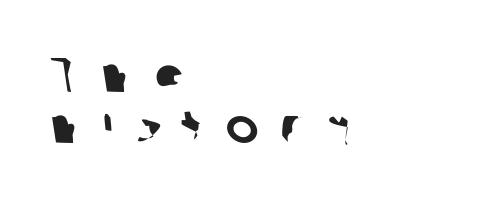
Compared with a centered layout, this one pins lines to the left instead. The glyphs in this specimen are sans serif. Just letters on the line, the space beneath them empty. What's the leading like? Squeezed, with rows nearly overlapping.
